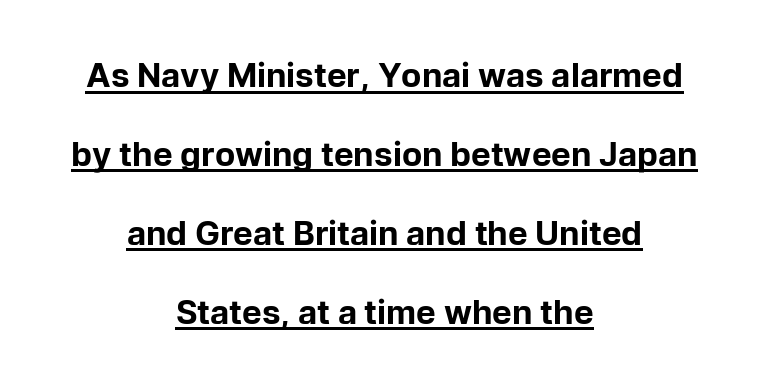
Q: Is the text bold? A: Yes.
Q: Is the text italic (slanted)? A: No, it is upright.
Q: Is the typeface a serif or a sans-serif typeface? A: Sans-serif.
Q: Is the text underlined? A: Yes.
Q: How is the paragraph aligned? A: Centered.
Q: Is the spacing between letters normal or unusually wide? A: Normal.
Q: Is the spacing between lines tight, normal or loose? A: Loose.
Q: Width (condensed, normal, or wide)? A: Normal.
Q: Stroke contrast? A: Low.
Q: x-height? A: Medium.
Q: Monospaced? A: No.
